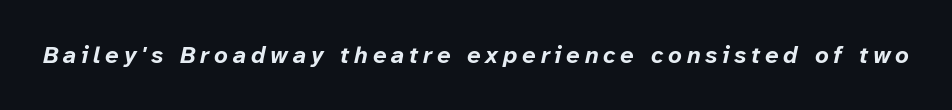
{"italic": "yes", "lean": "right", "slant_degrees": 12, "bold": "yes", "underline": "no", "letter_spacing": "wide", "letter_spacing_em": 0.2, "glyph_px": 24}
